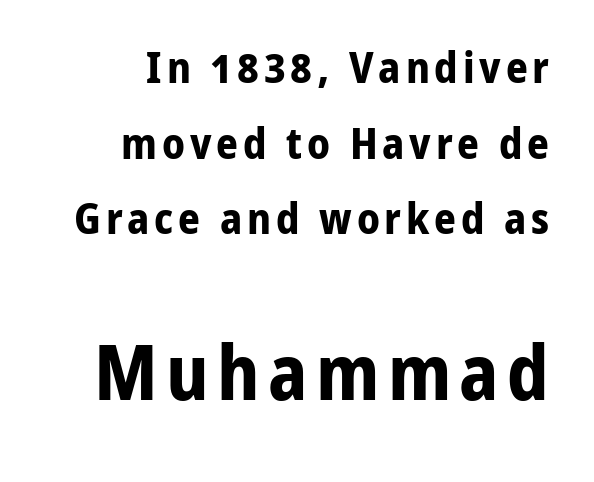
Look at the stroke-to-counter ratio: heavy, a bold. A clean baseline with only descenders dipping below it. What kind of face is this? One without serifs — a sans. Compared with a flush-left layout, this one pins lines to the opposite, right side. A roman cut, with each character standing at attention.
